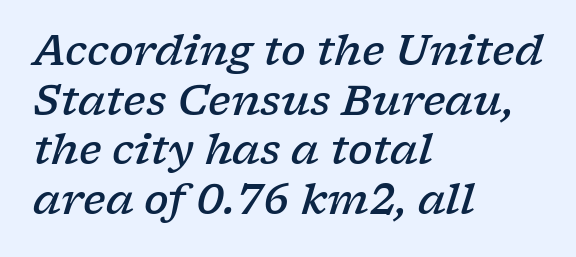
The image shows 41 px semibold, wide serif type, italic (leaning right); set left-aligned, line spacing 1.21x, normal letter spacing, not underlined; low stroke contrast and a medium x-height.
